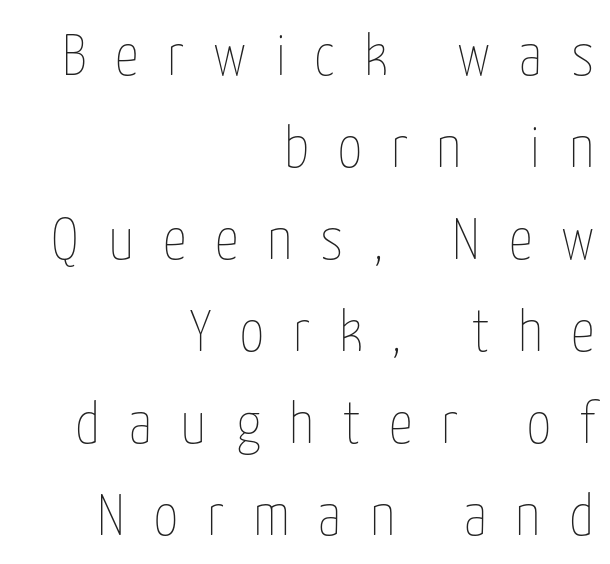
The weight would be labelled regular, book, light, or lighter still. Do the characters align in a grid? No, the font is proportional. Compared with a flush-left layout, this one pins lines to the opposite, right side. Glyph-to-glyph distance is far greater than everyday printed text.
